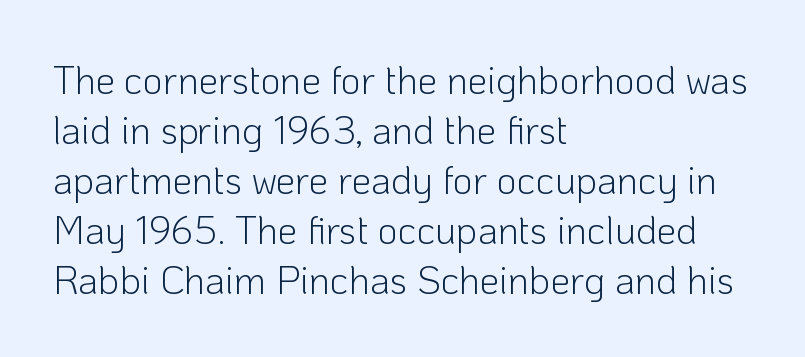
Stroke mass is kept to a normal reading level or below. Nothing sits at the stroke ends, so this counts as sans-serif. Horizontally, the lines are justified to the leading edge only. The area under the type is left untouched.
